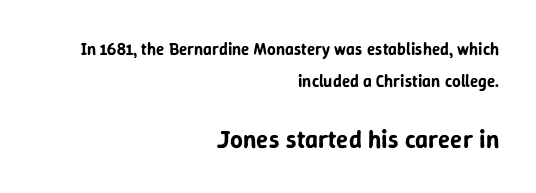
The image shows 25 px text type, upright; set right-aligned, loose line spacing (1.91x), normal letter spacing, not underlined; the second (bottom) block is 1.47x larger.
